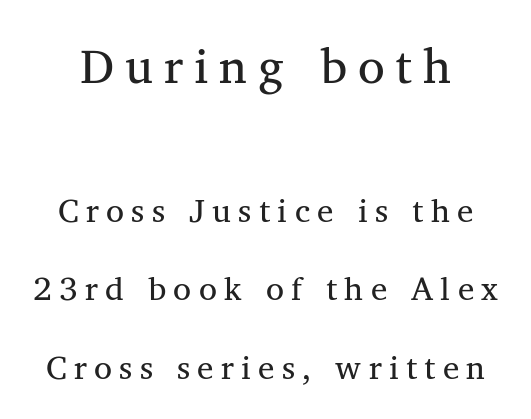
Q: Is the text bold? A: No.
Q: Is the typeface a serif or a sans-serif typeface? A: Serif.
Q: Is the text underlined? A: No.
Q: Is the spacing between letters normal or unusually wide? A: Unusually wide.
Q: Is the spacing between lines tight, normal or loose? A: Loose.
Q: Which block of text is set in a larger size, the first (top) or the second (bottom)? A: The first (top) one.
Q: Width (condensed, normal, or wide)? A: Normal.
Q: Stroke contrast? A: Medium.
Q: x-height? A: Medium.
Q: Monospaced? A: No.
